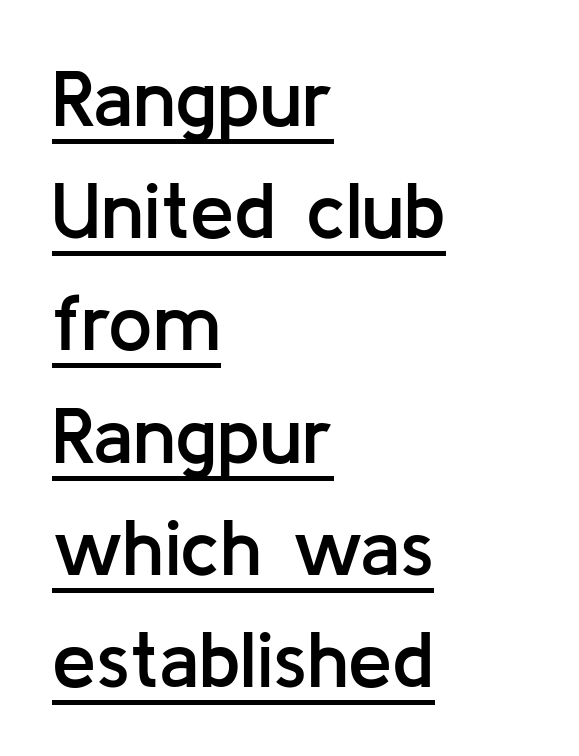
Emphasis by weight is partial: semibold. Standard letterfit; no display-style spreading of the glyphs. The axis of the letterforms is exactly vertical. The space between consecutive lines is moderate.
